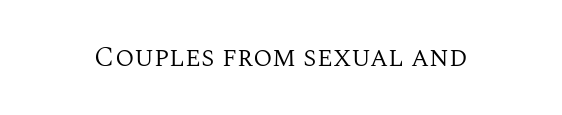
Q: Is the text bold? A: No.
Q: Is the text italic (slanted)? A: No, it is upright.
Q: Is the typeface a serif or a sans-serif typeface? A: Serif.
Q: Is the text underlined? A: No.
Q: Is the spacing between letters normal or unusually wide? A: Normal.
Q: Width (condensed, normal, or wide)? A: Normal.
Q: Stroke contrast? A: Medium.
Q: x-height? A: Large.
Q: Monospaced? A: No.
